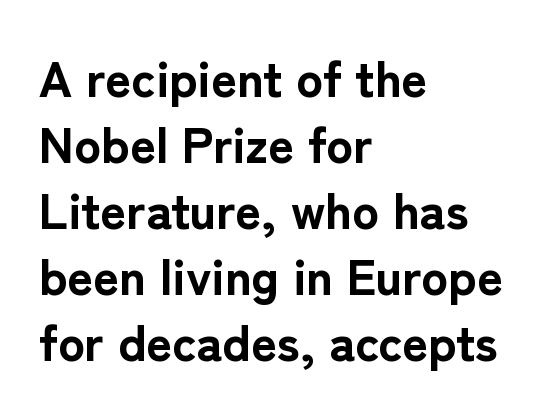
Q: Is the text bold? A: Yes.
Q: Is the text italic (slanted)? A: No, it is upright.
Q: Is the typeface a serif or a sans-serif typeface? A: Sans-serif.
Q: Is the text underlined? A: No.
Q: How is the paragraph aligned? A: Left-aligned.
Q: Is the spacing between letters normal or unusually wide? A: Normal.
Q: Is the spacing between lines tight, normal or loose? A: Normal.
Q: Width (condensed, normal, or wide)? A: Normal.
Q: Stroke contrast? A: Low.
Q: x-height? A: Medium.
Q: Monospaced? A: No.
